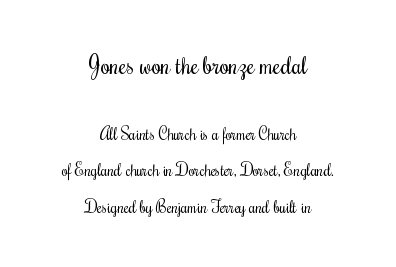
Q: Is the text bold? A: No.
Q: Is the text italic (slanted)? A: Yes.
Q: Is the text underlined? A: No.
Q: How is the paragraph aligned? A: Centered.
Q: Is the spacing between letters normal or unusually wide? A: Normal.
Q: Is the spacing between lines tight, normal or loose? A: Loose.
Q: Which block of text is set in a larger size, the first (top) or the second (bottom)? A: The first (top) one.
